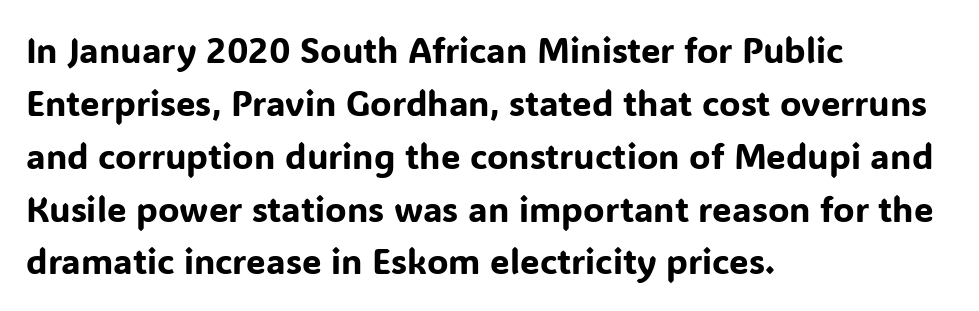
{"serif": "no", "italic": "no", "width": "normal", "stroke_contrast": "low", "x_height": "medium", "monospaced": "no", "underline": "no", "align": "left", "line_spacing": "normal", "line_spacing_ratio": 1.51, "letter_spacing": "normal", "letter_spacing_em": 0.0, "glyph_px": 35}
